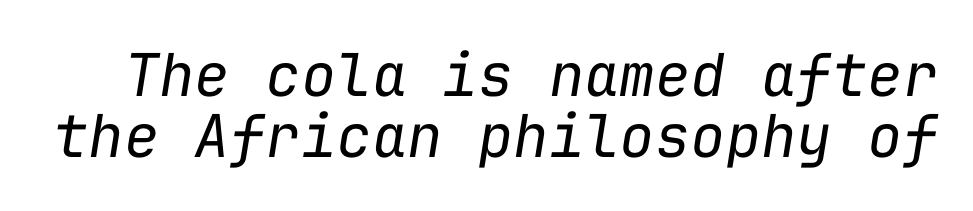
Q: Is the text bold? A: No.
Q: Is the text italic (slanted)? A: Yes, it leans right by about 9 degrees.
Q: Is the text underlined? A: No.
Q: Is the spacing between letters normal or unusually wide? A: Normal.
Q: Is the spacing between lines tight, normal or loose? A: Tight.
Q: Width (condensed, normal, or wide)? A: Normal.
Q: Stroke contrast? A: Low.
Q: x-height? A: Medium.
Q: Monospaced? A: Yes.
